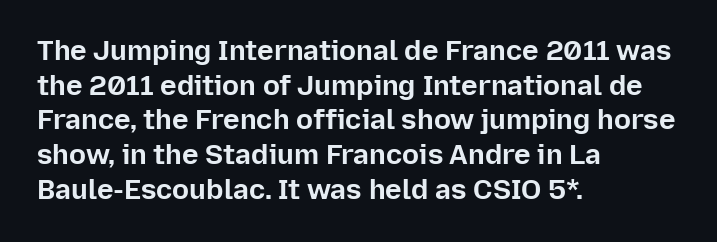
Q: Is the text bold? A: Yes.
Q: Is the text italic (slanted)? A: No, it is upright.
Q: Is the typeface a serif or a sans-serif typeface? A: Sans-serif.
Q: Is the text underlined? A: No.
Q: How is the paragraph aligned? A: Left-aligned.
Q: Is the spacing between letters normal or unusually wide? A: Normal.
Q: Width (condensed, normal, or wide)? A: Normal.
Q: Stroke contrast? A: Low.
Q: x-height? A: Medium.
Q: Monospaced? A: No.
